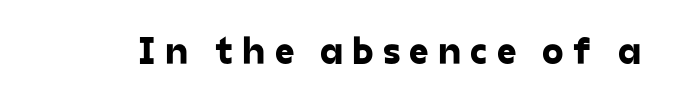
The image shows 39 px sans-serif type; set unusually wide letter spacing (+0.23 em), not underlined; low stroke contrast and a medium x-height.
